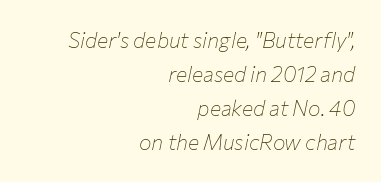
{"italic": "yes", "lean": "right", "slant_degrees": 12, "bold": "no", "underline": "no", "align": "right", "line_spacing": "normal", "line_spacing_ratio": 1.62, "letter_spacing": "normal", "letter_spacing_em": 0.0, "glyph_px": 21}
